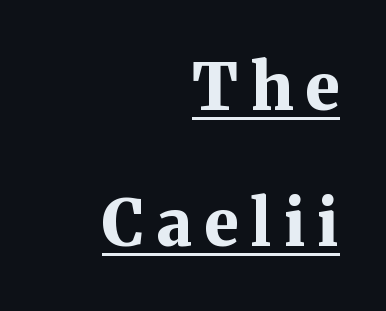
The image shows 64 px bold serif type, upright; set right-aligned, loose line spacing (2.12x), underlined; medium stroke contrast and a medium x-height.
